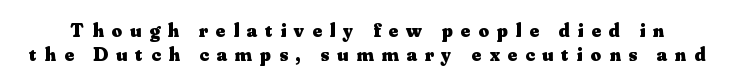
The image shows 20 px bold type, upright; set line spacing 1.18x, unusually wide letter spacing (+0.4 em), not underlined.
